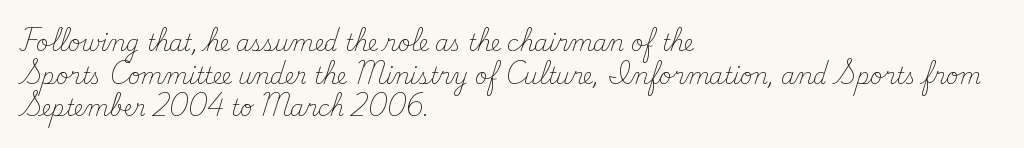
The image shows 22 px text type; set left-aligned, normal line spacing (1.48x), normal letter spacing, not underlined.
